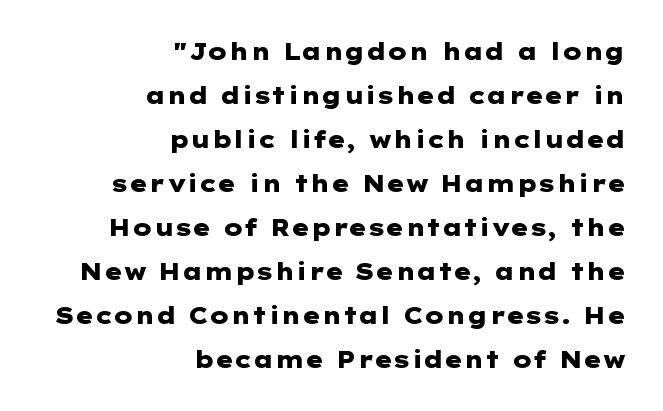
The image shows 23 px bold type, upright; set right-aligned, loose line spacing (1.91x), normal letter spacing, not underlined.
